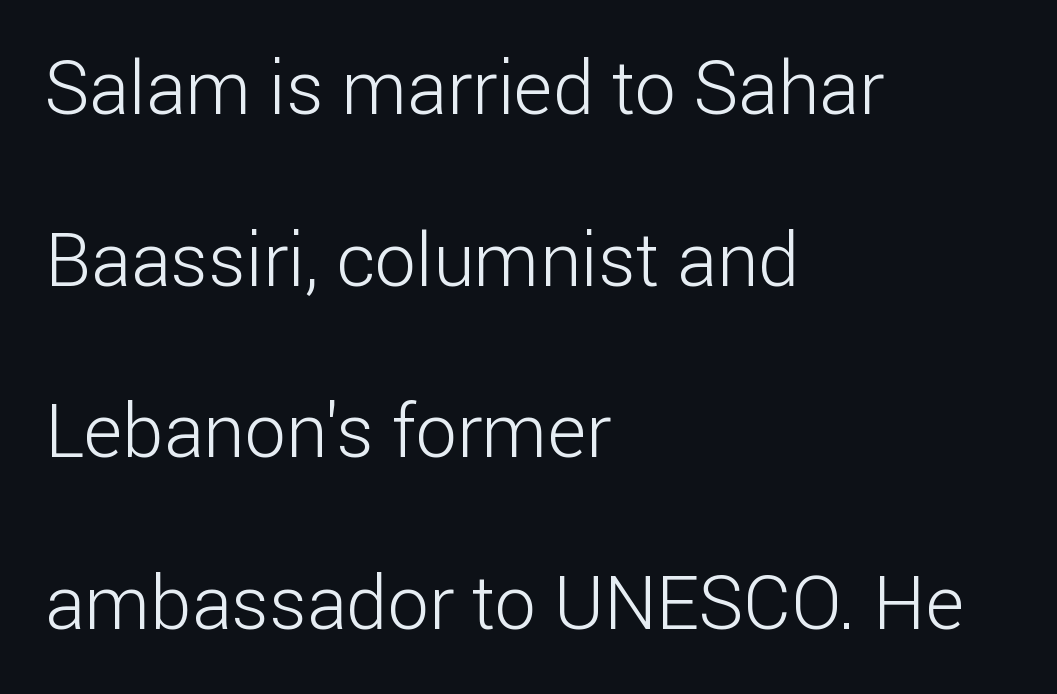
These lines stack with their left ends in a neat column. Whoever set this chose breathing room over compactness in the vertical rhythm. The gap between lines stays unmarked. Short note: letters normally spaced. Looks like regular typesetting: each glyph gets only the width it needs. Unbolded letterforms with no extra heft.
